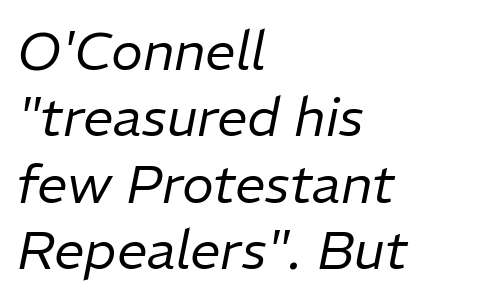
{"italic": "yes", "lean": "right", "slant_degrees": 11, "bold": "no", "weight": "regular", "width": "normal", "stroke_contrast": "low", "x_height": "medium", "monospaced": "no", "underline": "no", "align": "left", "line_spacing_ratio": 1.23, "letter_spacing": "normal", "letter_spacing_em": 0.0, "glyph_px": 54}
